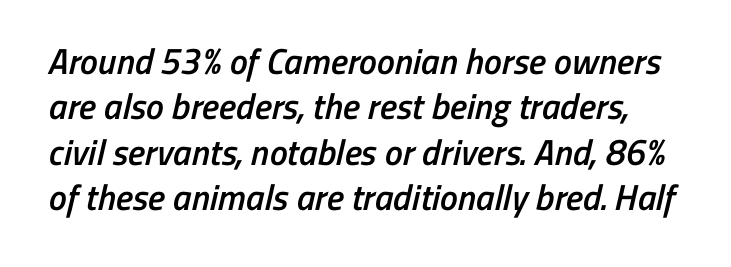
The typesetting leans somewhat heavy: a semibold. This sample uses plain, unmodified letter spacing. Varying glyph widths throughout — classic text-font behaviour. This is sans-serif lettering, the kind often seen on screens and signage.
